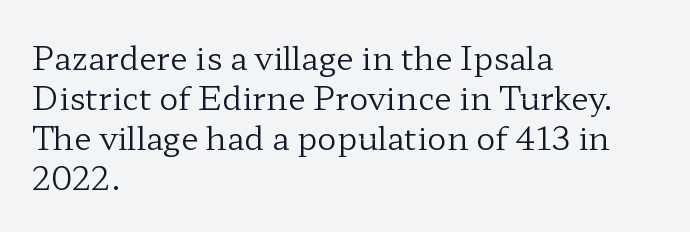
Here the designer chose a conventional face with non-uniform glyph widths. Honestly, there is no underline to notice here at all. Does the lettering tilt? It doesn't — this is upright. The rendering uses a moderate line-height, typical for paragraphs. Between one letter and the next there's only the usual sliver of space. A serif font was chosen for this passage.
